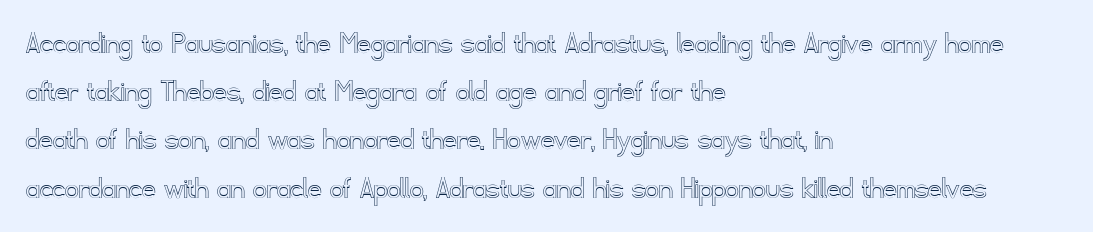
Q: Is the text italic (slanted)? A: No, it is upright.
Q: Is the text underlined? A: No.
Q: How is the paragraph aligned? A: Left-aligned.
Q: Is the spacing between letters normal or unusually wide? A: Normal.
Q: Is the spacing between lines tight, normal or loose? A: Normal.
Q: Width (condensed, normal, or wide)? A: Normal.
Q: x-height? A: Small.
Q: Monospaced? A: No.
